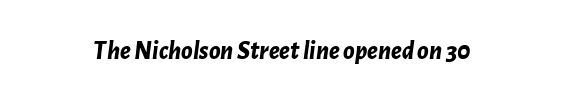
{"italic": "yes", "lean": "right", "slant_degrees": 7, "bold": "yes", "underline": "no", "letter_spacing": "normal", "letter_spacing_em": 0.0, "glyph_px": 26}
